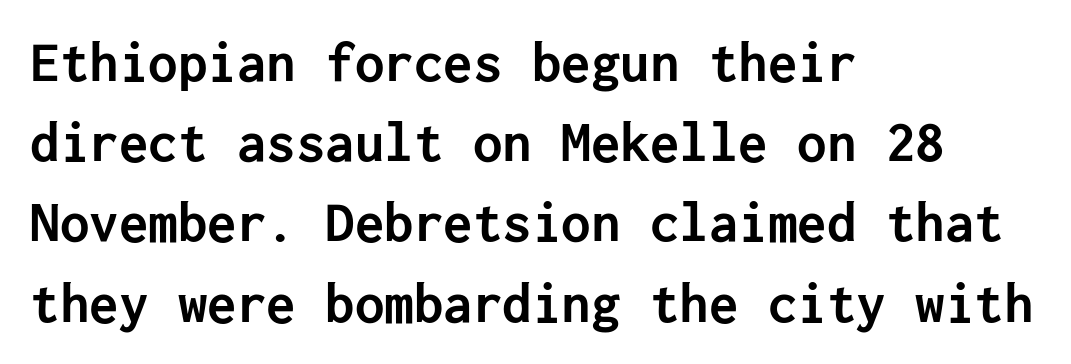
Q: Is the text bold? A: Yes.
Q: Is the text italic (slanted)? A: No, it is upright.
Q: Is the typeface a serif or a sans-serif typeface? A: Sans-serif.
Q: Is the text underlined? A: No.
Q: How is the paragraph aligned? A: Left-aligned.
Q: Is the spacing between letters normal or unusually wide? A: Normal.
Q: Is the spacing between lines tight, normal or loose? A: Normal.
Q: Width (condensed, normal, or wide)? A: Normal.
Q: Stroke contrast? A: Low.
Q: x-height? A: Medium.
